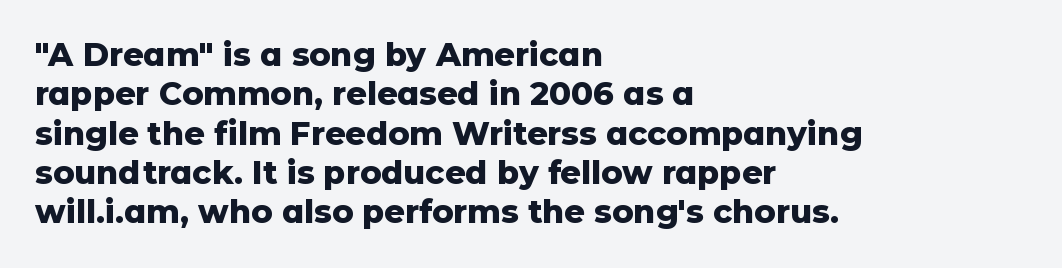
Q: Is the text bold? A: Yes.
Q: Is the text italic (slanted)? A: No, it is upright.
Q: Is the typeface a serif or a sans-serif typeface? A: Sans-serif.
Q: Is the text underlined? A: No.
Q: How is the paragraph aligned? A: Left-aligned.
Q: Is the spacing between letters normal or unusually wide? A: Normal.
Q: Width (condensed, normal, or wide)? A: Normal.
Q: Stroke contrast? A: Low.
Q: x-height? A: Medium.
Q: Monospaced? A: No.
